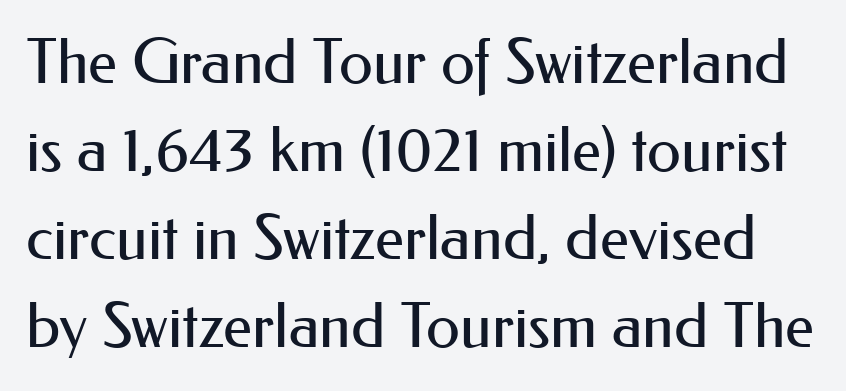
{"serif": "no", "italic": "no", "bold": "no", "weight": "regular", "width": "normal", "stroke_contrast": "medium", "x_height": "small", "monospaced": "no", "underline": "no", "line_spacing": "normal", "line_spacing_ratio": 1.42, "letter_spacing": "normal", "letter_spacing_em": 0.0, "glyph_px": 62}
